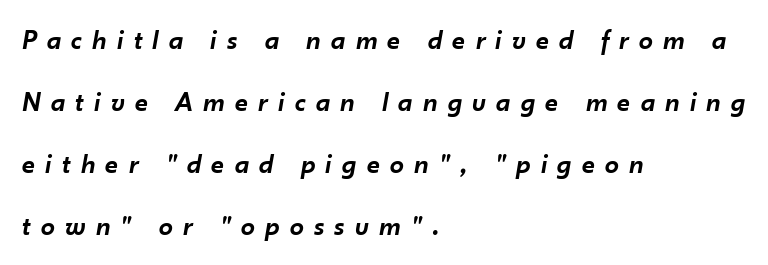
Q: Is the text bold? A: Semi-bold.
Q: Is the text italic (slanted)? A: Yes, it leans right by about 10 degrees.
Q: Is the text underlined? A: No.
Q: How is the paragraph aligned? A: Left-aligned.
Q: Is the spacing between letters normal or unusually wide? A: Unusually wide.
Q: Is the spacing between lines tight, normal or loose? A: Loose.
Q: Width (condensed, normal, or wide)? A: Normal.
Q: Stroke contrast? A: Low.
Q: x-height? A: Small.
Q: Monospaced? A: No.
